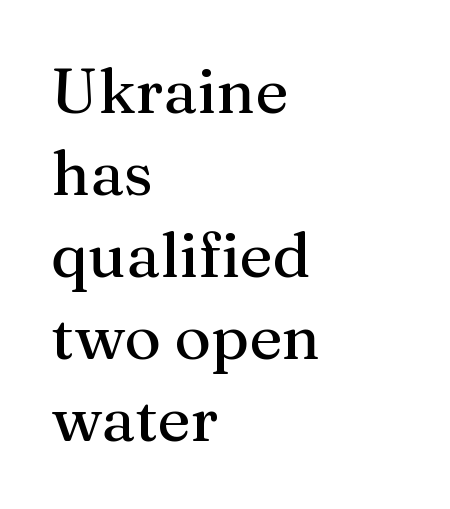
The image shows 63 px serif type, upright; set left-aligned, normal line spacing (1.3x), normal letter spacing, not underlined; medium stroke contrast and a medium x-height.
